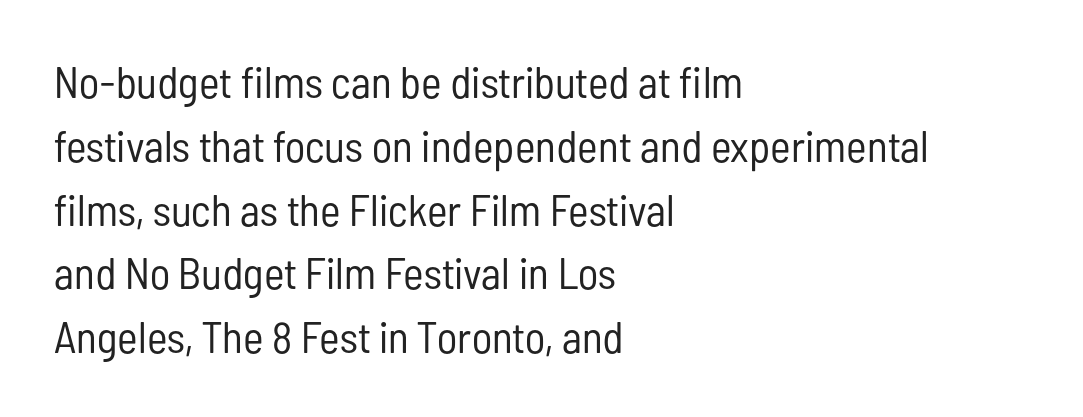
{"serif": "no", "italic": "no", "bold": "no", "weight": "regular", "width": "condensed", "stroke_contrast": "low", "x_height": "medium", "monospaced": "no", "underline": "no", "align": "left", "line_spacing": "normal", "line_spacing_ratio": 1.45, "letter_spacing": "normal", "letter_spacing_em": 0.0, "glyph_px": 44}
